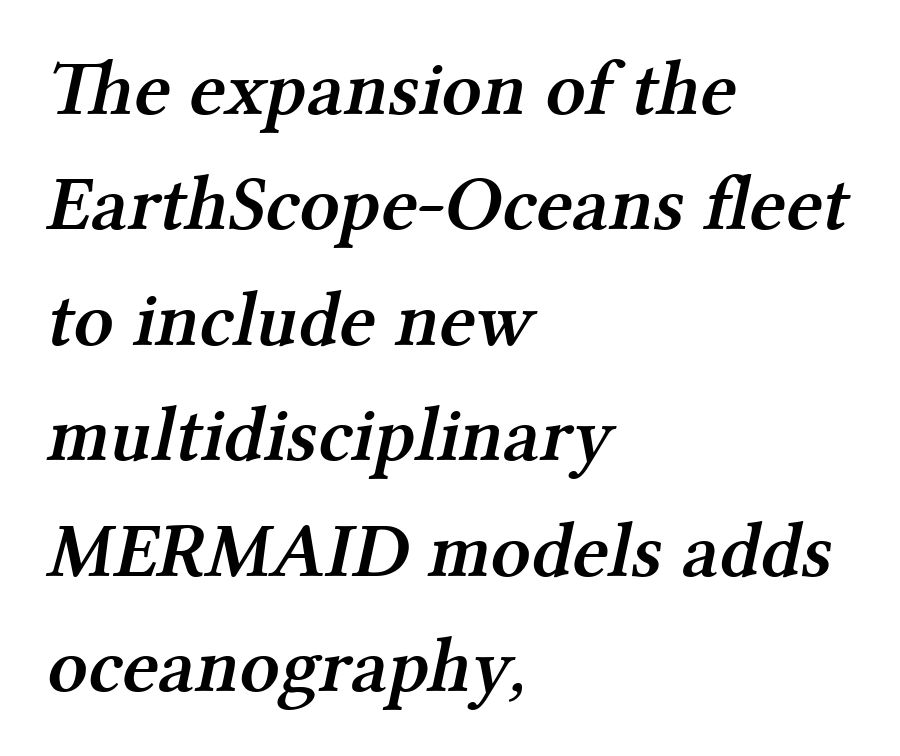
Does the leading feel generous? No, just average. Set as a demibold, roughly 600 on the weight scale. In terms of letterform style, serifs are clearly present. The passage shown is typed in a proportional face where columns would drift.
